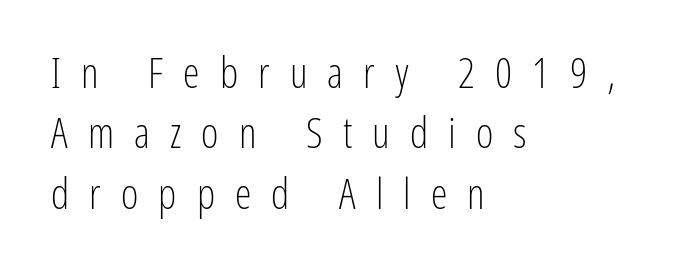
Q: Is the text bold? A: No.
Q: Is the text italic (slanted)? A: No, it is upright.
Q: Is the typeface a serif or a sans-serif typeface? A: Sans-serif.
Q: Is the text underlined? A: No.
Q: How is the paragraph aligned? A: Left-aligned.
Q: Is the spacing between letters normal or unusually wide? A: Unusually wide.
Q: Is the spacing between lines tight, normal or loose? A: Normal.
Q: Width (condensed, normal, or wide)? A: Condensed.
Q: Stroke contrast? A: Low.
Q: x-height? A: Medium.
Q: Monospaced? A: No.
